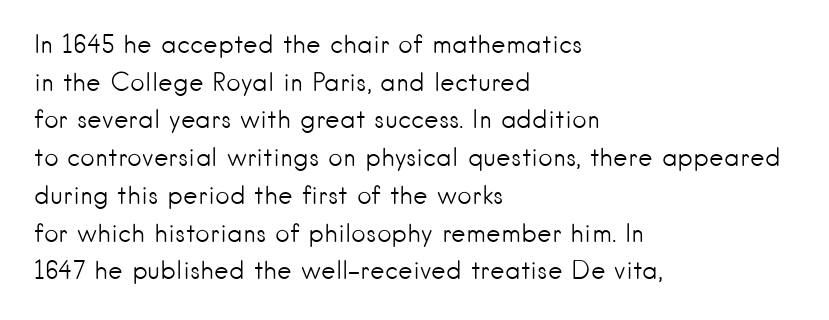
The face used here is rendered with its standard letterfit. Just letters on the line, the space beneath them empty. Caption: face not bold, strokes unweighted. Line spacing here is normal.
